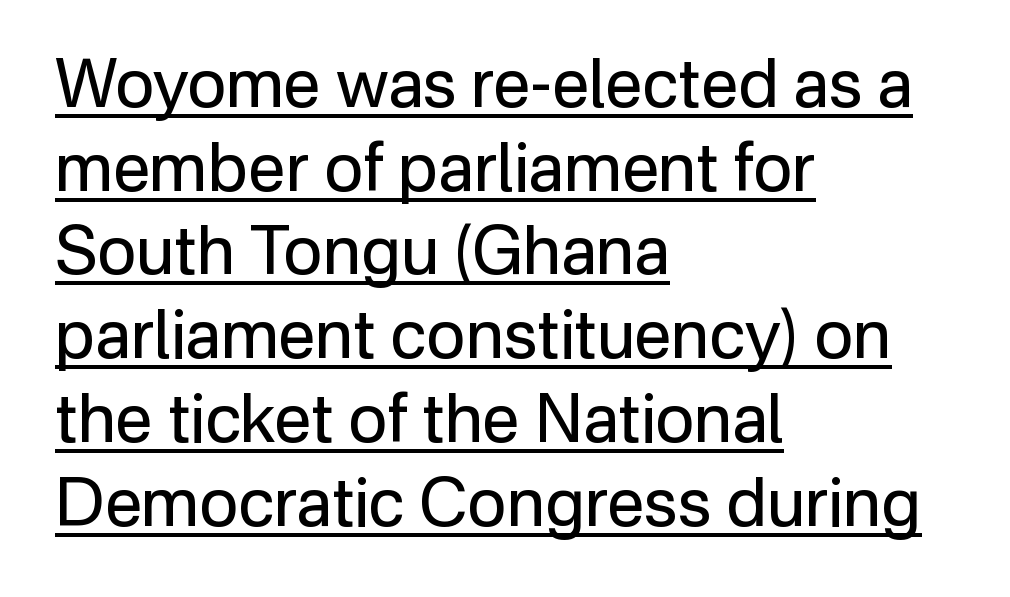
Notice how descenders clear the ascenders below comfortably — that's standard leading. Tall strokes in this sample are plumb rather than angled. Each line starts at the same left margin while the right side varies. This sample uses a sans-serif face.
